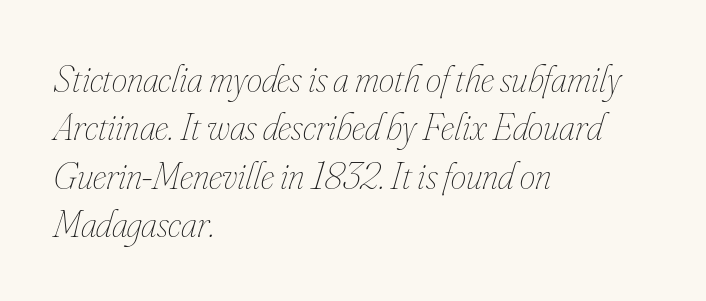
The image shows 39 px thin, condensed type, italic (leaning right); set left-aligned, line spacing 1.24x, normal letter spacing, not underlined; low stroke contrast and a small x-height.
